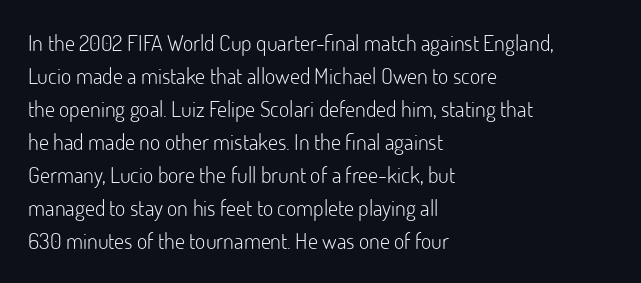
In terms of leading, this rendering sits right in the middle. Quick note: not italic, upright. Stems here are at most as thick as an everyday book face. Letter spacing: default.
